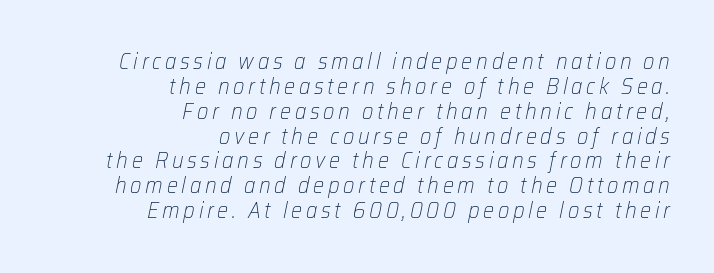
{"italic": "yes", "lean": "right", "slant_degrees": 12, "bold": "no", "underline": "no", "align": "right", "line_spacing": "tight", "line_spacing_ratio": 1.13, "glyph_px": 22}
